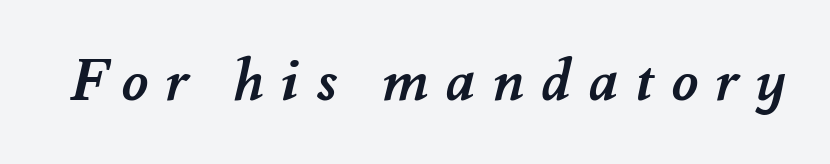
{"bold": "yes", "weight": "semibold", "width": "normal", "stroke_contrast": "medium", "x_height": "small", "monospaced": "no", "underline": "no", "letter_spacing": "wide", "letter_spacing_em": 0.29, "glyph_px": 58}
